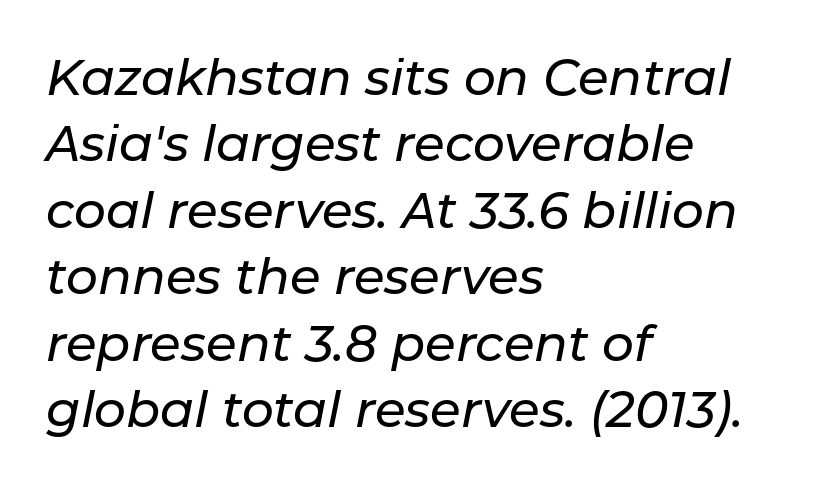
Q: Is the text italic (slanted)? A: Yes, it leans right by about 11 degrees.
Q: Is the text underlined? A: No.
Q: How is the paragraph aligned? A: Left-aligned.
Q: Is the spacing between letters normal or unusually wide? A: Normal.
Q: Is the spacing between lines tight, normal or loose? A: Normal.
Q: Width (condensed, normal, or wide)? A: Normal.
Q: Stroke contrast? A: Low.
Q: x-height? A: Medium.
Q: Monospaced? A: No.
